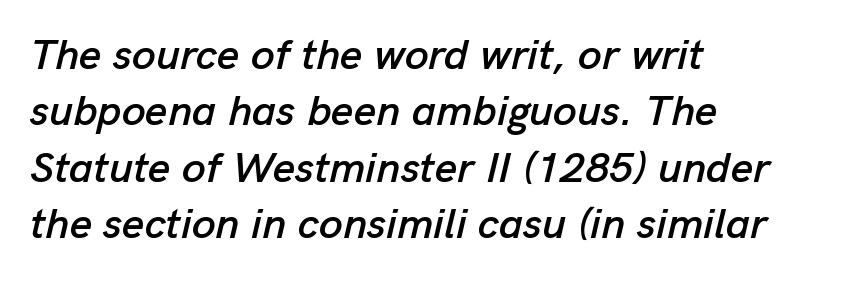
The image shows 43 px text type, italic (leaning right); set left-aligned, normal line spacing (1.31x), normal letter spacing, not underlined; low stroke contrast and a medium x-height.
